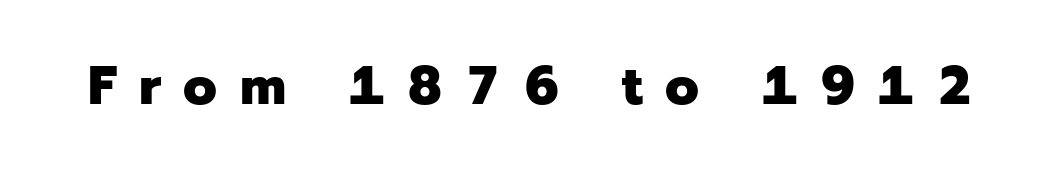
The image shows 55 px heavy sans-serif type, upright; set unusually wide letter spacing (+0.41 em), not underlined; low stroke contrast and a medium x-height.
